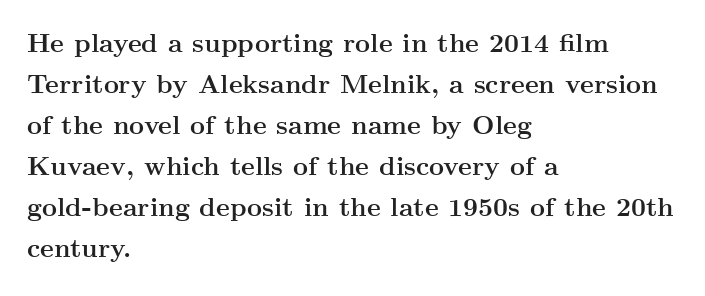
{"italic": "no", "bold": "yes", "underline": "no", "align": "left", "line_spacing": "normal", "line_spacing_ratio": 1.58, "letter_spacing": "normal", "letter_spacing_em": 0.0, "glyph_px": 26}
